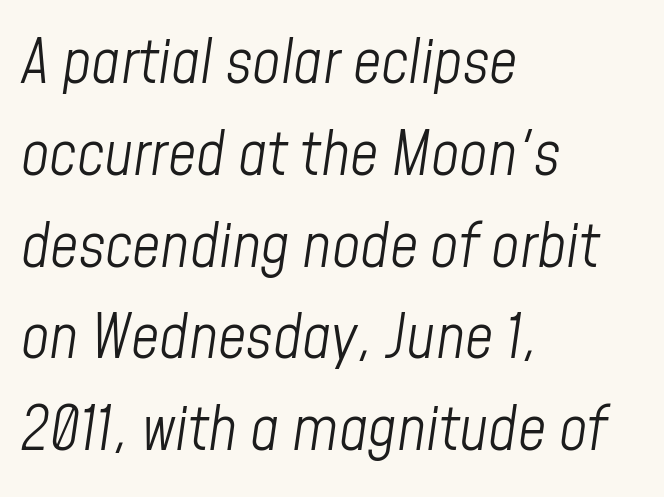
Q: Is the text bold? A: No.
Q: Is the text italic (slanted)? A: Yes, it leans right by about 8 degrees.
Q: Is the text underlined? A: No.
Q: How is the paragraph aligned? A: Left-aligned.
Q: Is the spacing between letters normal or unusually wide? A: Normal.
Q: Is the spacing between lines tight, normal or loose? A: Normal.
Q: Width (condensed, normal, or wide)? A: Condensed.
Q: Stroke contrast? A: Low.
Q: x-height? A: Medium.
Q: Monospaced? A: No.
